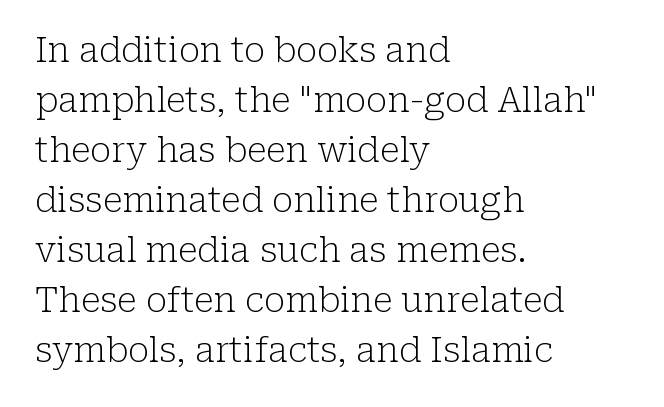
{"serif": "yes", "italic": "no", "bold": "no", "weight": "light", "width": "normal", "stroke_contrast": "low", "x_height": "medium", "monospaced": "no", "underline": "no", "align": "left", "line_spacing": "normal", "line_spacing_ratio": 1.43, "letter_spacing": "normal", "letter_spacing_em": 0.0, "glyph_px": 35}
